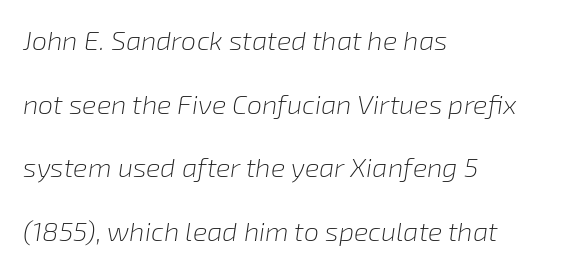
{"italic": "yes", "lean": "right", "slant_degrees": 8, "bold": "no", "underline": "no", "align": "left", "line_spacing": "loose", "line_spacing_ratio": 2.36, "letter_spacing": "normal", "letter_spacing_em": 0.0, "glyph_px": 27}
